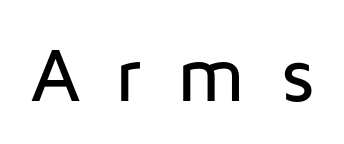
{"serif": "no", "italic": "no", "width": "normal", "stroke_contrast": "low", "x_height": "medium", "monospaced": "no", "underline": "no", "letter_spacing": "wide", "letter_spacing_em": 0.45, "glyph_px": 77}
